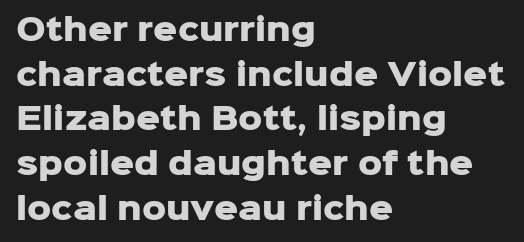
{"serif": "no", "italic": "no", "bold": "yes", "weight": "heavy", "width": "normal", "stroke_contrast": "low", "x_height": "medium", "monospaced": "no", "underline": "no", "align": "left", "line_spacing": "normal", "line_spacing_ratio": 1.49, "letter_spacing": "normal", "letter_spacing_em": 0.0, "glyph_px": 30}
